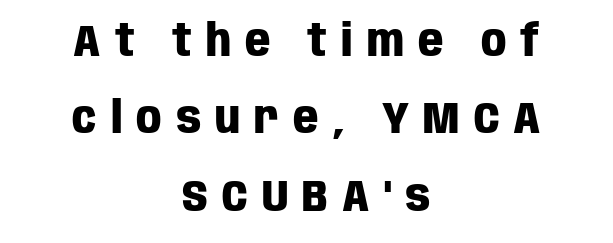
Q: Is the text bold? A: Yes.
Q: Is the text italic (slanted)? A: No, it is upright.
Q: Is the typeface a serif or a sans-serif typeface? A: Sans-serif.
Q: Is the text underlined? A: No.
Q: How is the paragraph aligned? A: Centered.
Q: Is the spacing between letters normal or unusually wide? A: Unusually wide.
Q: Width (condensed, normal, or wide)? A: Condensed.
Q: Stroke contrast? A: Low.
Q: x-height? A: Large.
Q: Monospaced? A: No.
